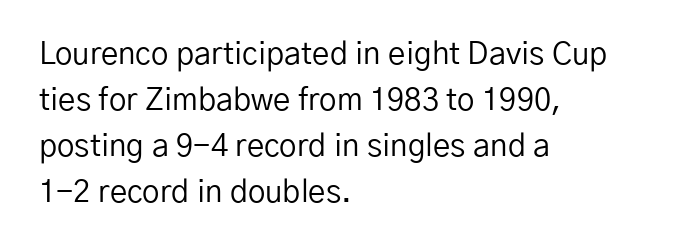
Layout note: lines flush left. The line texture is even and compact thanks to regular tracking. Note: no serifs on the glyphs. A normal amount of white space separates one row of letters from the next. The letters look calm and open, with moderate or lighter stems.
